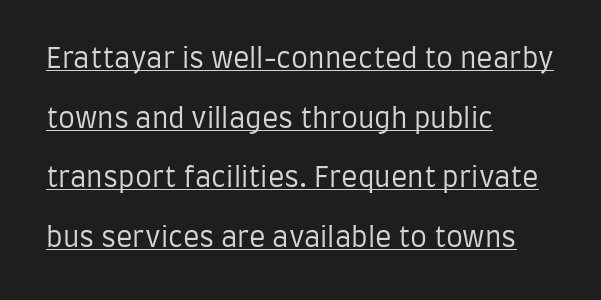
The image shows 27 px text type, upright; set left-aligned, loose line spacing (2.21x), normal letter spacing, underlined.
